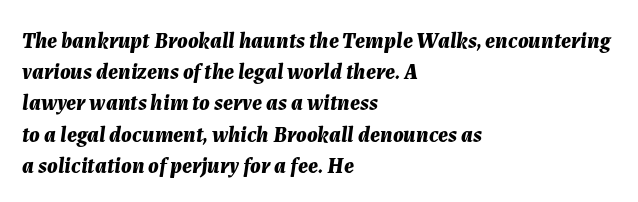
The image shows 22 px bold type, italic (leaning right); set left-aligned, normal line spacing (1.42x), normal letter spacing, not underlined.
